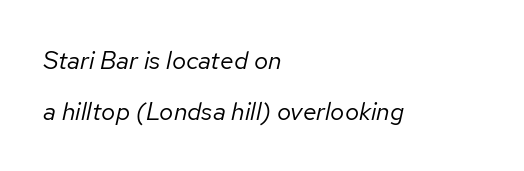
The image shows 25 px text type, italic (leaning right); set left-aligned, loose line spacing (2.03x), normal letter spacing, not underlined.
